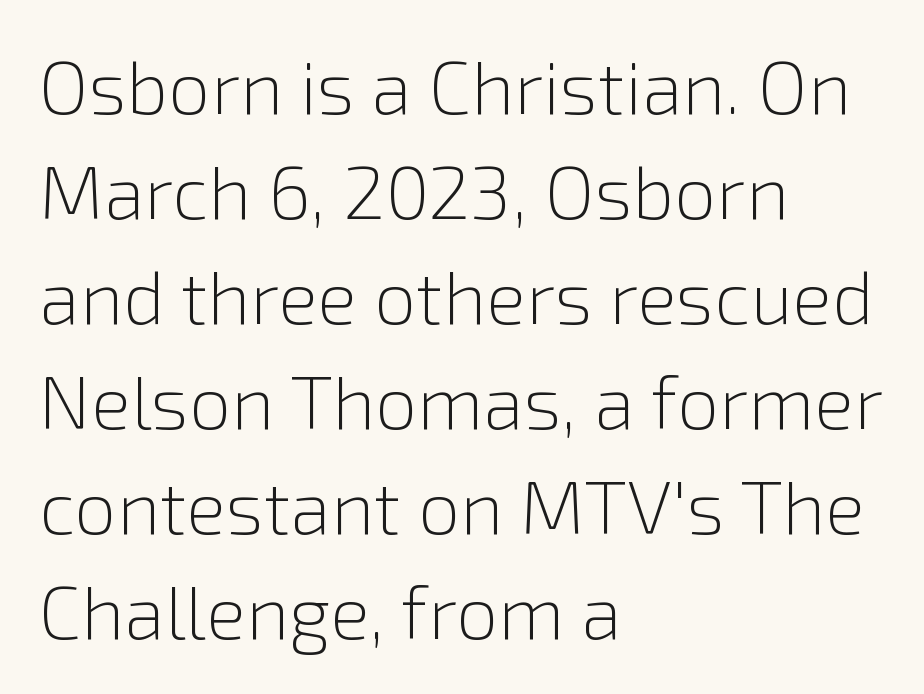
{"serif": "no", "italic": "no", "bold": "no", "weight": "light", "width": "normal", "x_height": "medium", "monospaced": "no", "underline": "no", "align": "left", "line_spacing": "normal", "line_spacing_ratio": 1.4, "letter_spacing": "normal", "letter_spacing_em": 0.0, "glyph_px": 75}
